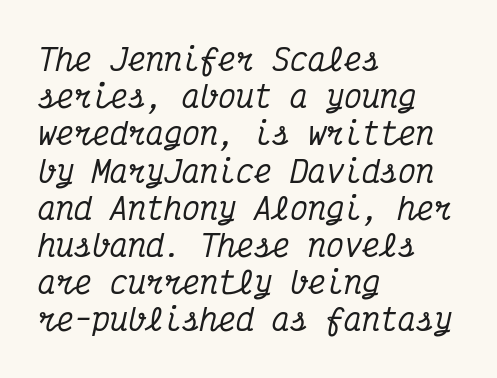
The passage shown leans; its letterforms are oblique. The letters sit at their default tracking, neither squeezed nor spread. Underlining? Definitely not there. Check where the strokes stop: tiny serifs finish them off.
